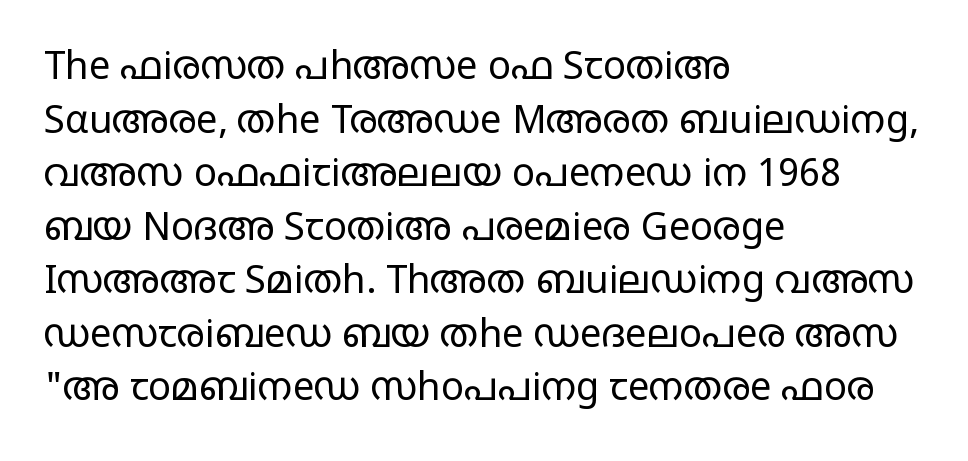
Q: Is the text bold? A: No.
Q: Is the text italic (slanted)? A: No, it is upright.
Q: Is the typeface a serif or a sans-serif typeface? A: Sans-serif.
Q: Is the text underlined? A: No.
Q: How is the paragraph aligned? A: Left-aligned.
Q: Is the spacing between letters normal or unusually wide? A: Normal.
Q: Is the spacing between lines tight, normal or loose? A: Normal.
Q: Width (condensed, normal, or wide)? A: Wide.
Q: Stroke contrast? A: Low.
Q: x-height? A: Large.
Q: Monospaced? A: No.
